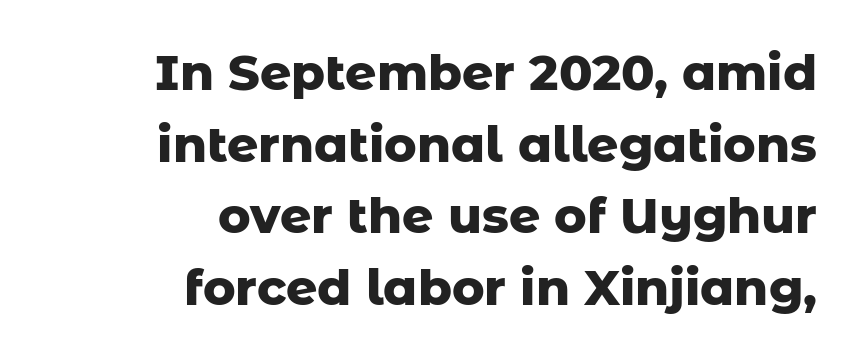
The face used here is rendered with its standard letterfit. This rendering features lettering with no underline. Typeset ragged left — the right edge is the straight one. I'd describe the lettering as bold — thick and assertive. Is this a sans? Yes — the strokes have no serifs. Posture: vertical.
